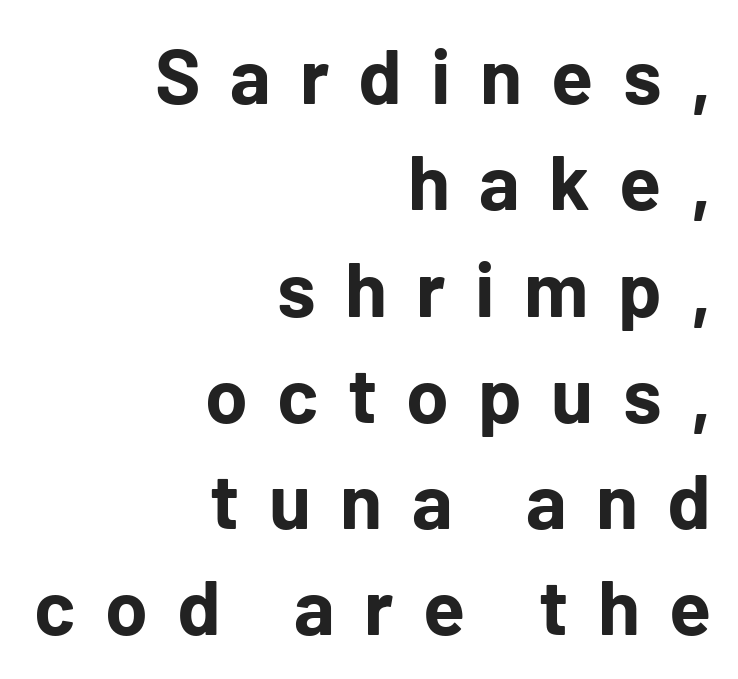
{"serif": "no", "italic": "no", "bold": "yes", "weight": "bold", "width": "normal", "stroke_contrast": "low", "x_height": "medium", "monospaced": "no", "underline": "no", "align": "right", "line_spacing": "normal", "line_spacing_ratio": 1.38, "letter_spacing": "wide", "letter_spacing_em": 0.38, "glyph_px": 77}
